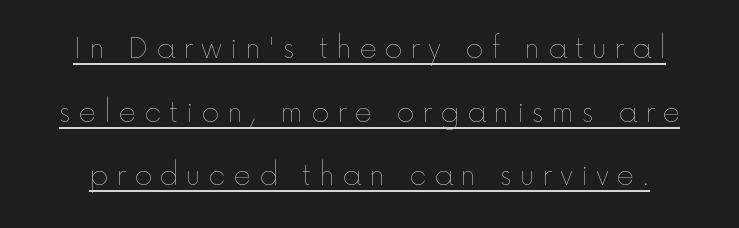
Underlined type. Weight: not bold — regular or lighter. What stands out about the letter spacing? Its width — letters are far apart. Nope, not italic — everything's standing straight. Is there much room between lines? Yes — plenty of vertical air separates them.
